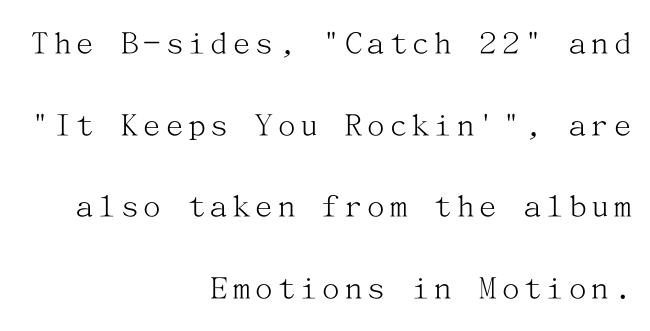
{"serif": "yes", "italic": "no", "bold": "no", "weight": "light", "width": "normal", "stroke_contrast": "medium", "x_height": "medium", "underline": "no", "align": "right", "line_spacing": "loose", "line_spacing_ratio": 2.33, "glyph_px": 35}
